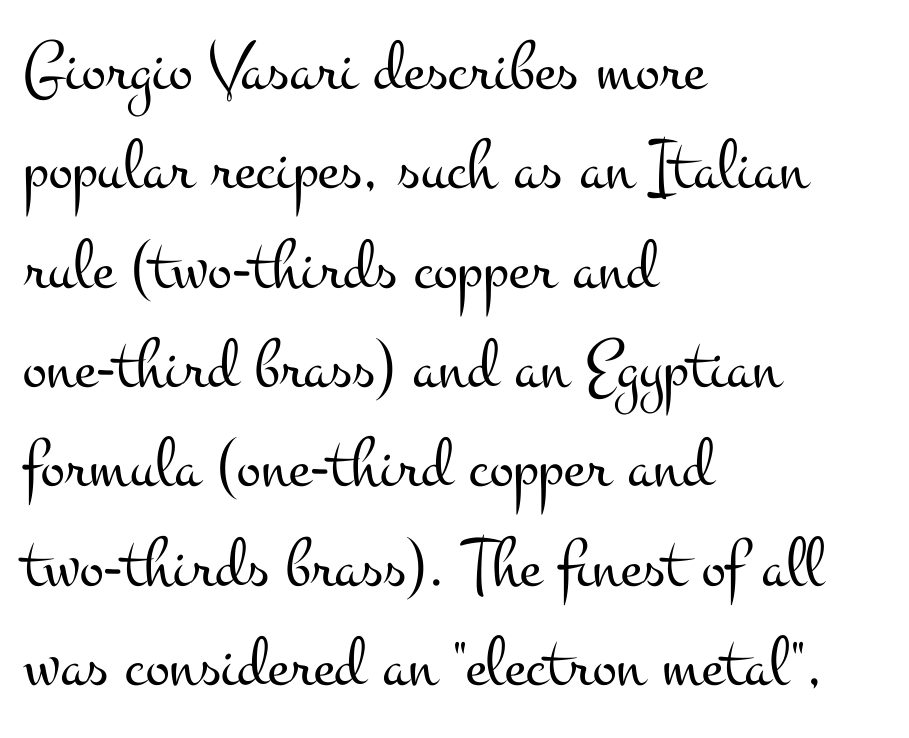
The image shows 72 px light, wide type; set left-aligned, normal line spacing (1.38x), normal letter spacing, not underlined; medium stroke contrast and a small x-height.
